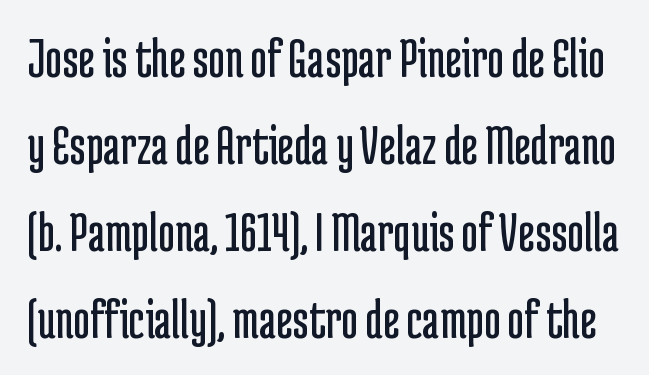
Q: Is the text bold? A: No.
Q: Is the text italic (slanted)? A: No, it is upright.
Q: Is the typeface a serif or a sans-serif typeface? A: Sans-serif.
Q: Is the text underlined? A: No.
Q: Is the spacing between letters normal or unusually wide? A: Normal.
Q: Is the spacing between lines tight, normal or loose? A: Normal.
Q: Width (condensed, normal, or wide)? A: Condensed.
Q: Stroke contrast? A: Low.
Q: x-height? A: Medium.
Q: Monospaced? A: No.
